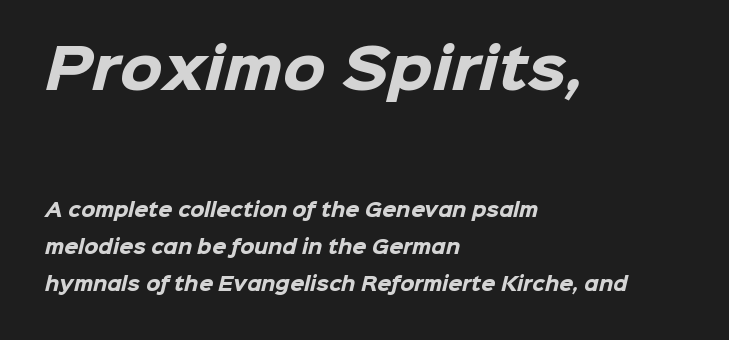
The space beneath each line is pristine and unruled. Reading down the block, your eye returns to a fixed left position each line. Thick stems and heavy bowls — unmistakably bold. The lines are spread far apart with generous leading. Note: larger setting up top, smaller setting below.
